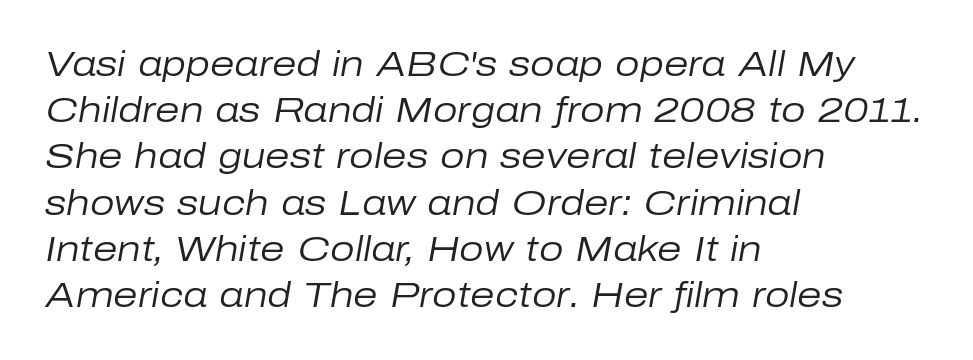
Typeset ragged right — the left edge is the straight one. Do the characters align in a grid? No, the font is proportional. A typesetter would call this zero additional tracking. Horizontal bands of white between lines are of average thickness. A bare baseline throughout the passage.
